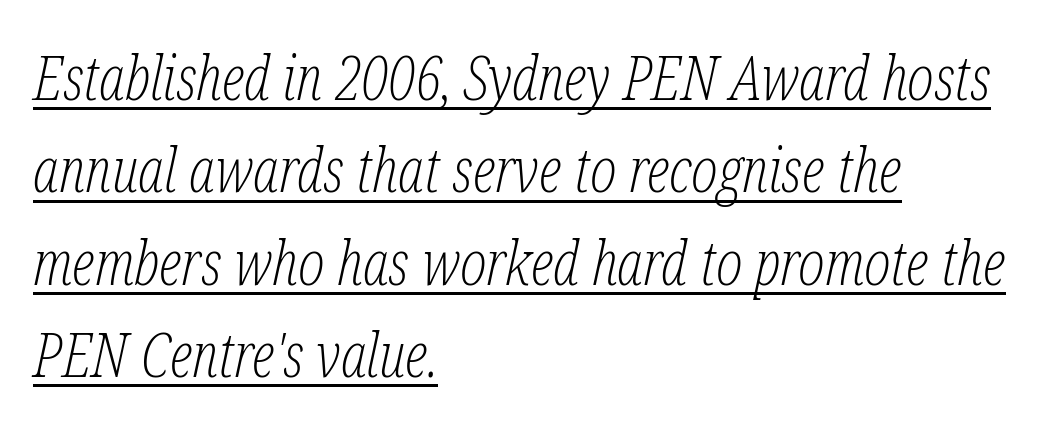
Look at the tracking — it's just the regular setting, nothing added. Leftover space on each line is placed entirely after the last word. Students, observe the line beneath the letters — that is underlining. Slanted lettering throughout. The designer left line spacing at the default.
